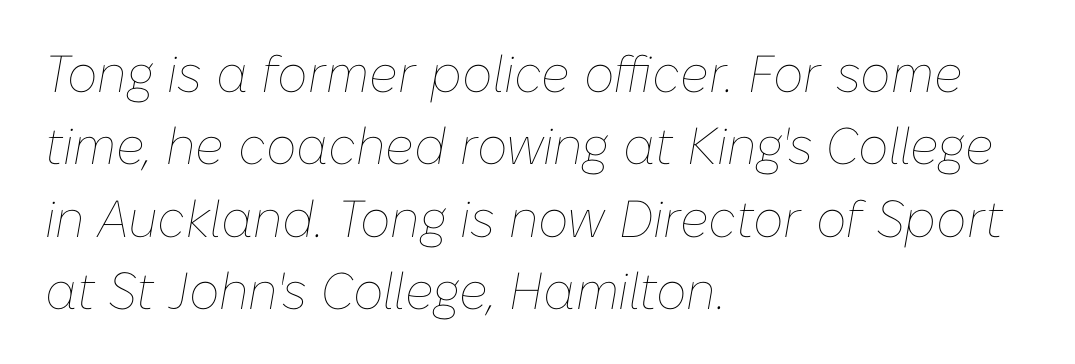
The typesetter chose a ragged-right arrangement here. This sample uses an oblique cut, with every glyph tilted off the vertical. The leading is moderate, giving the passage an even texture. The passage shown is not underscored anywhere. Default kerning and tracking; the words read as compact shapes. Letters have the restrained weight of plain body copy at most.
